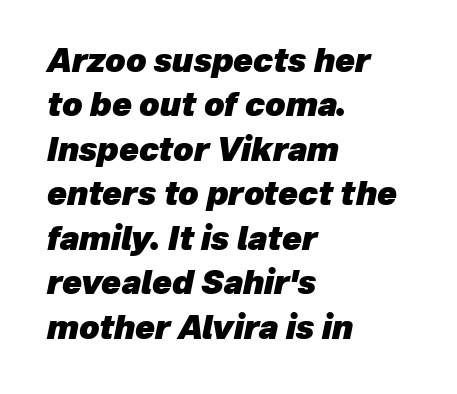
The image shows 32 px heavy type, italic (leaning right); set left-aligned, normal line spacing (1.39x), normal letter spacing, not underlined; low stroke contrast and a medium x-height.
